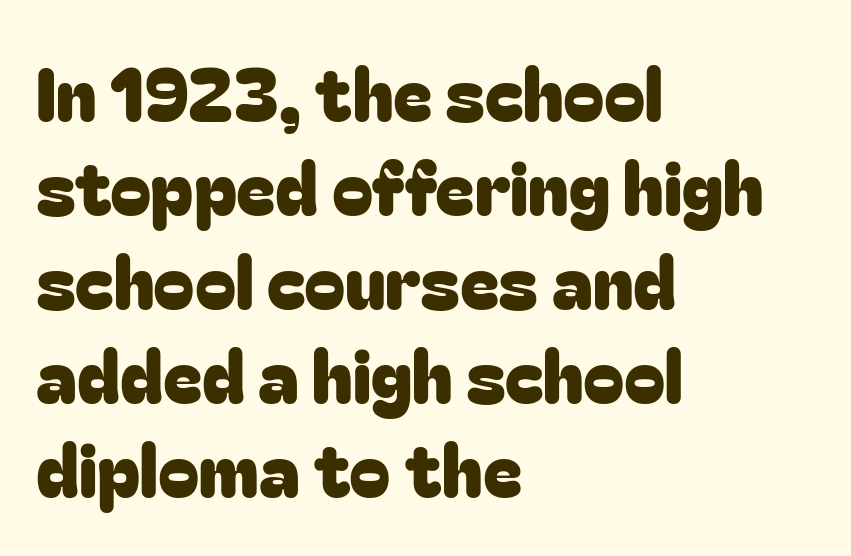
Q: Is the text italic (slanted)? A: No, it is upright.
Q: Is the typeface a serif or a sans-serif typeface? A: Sans-serif.
Q: Is the text underlined? A: No.
Q: How is the paragraph aligned? A: Left-aligned.
Q: Is the spacing between letters normal or unusually wide? A: Normal.
Q: Is the spacing between lines tight, normal or loose? A: Normal.
Q: Width (condensed, normal, or wide)? A: Normal.
Q: Stroke contrast? A: Low.
Q: x-height? A: Medium.
Q: Monospaced? A: No.
